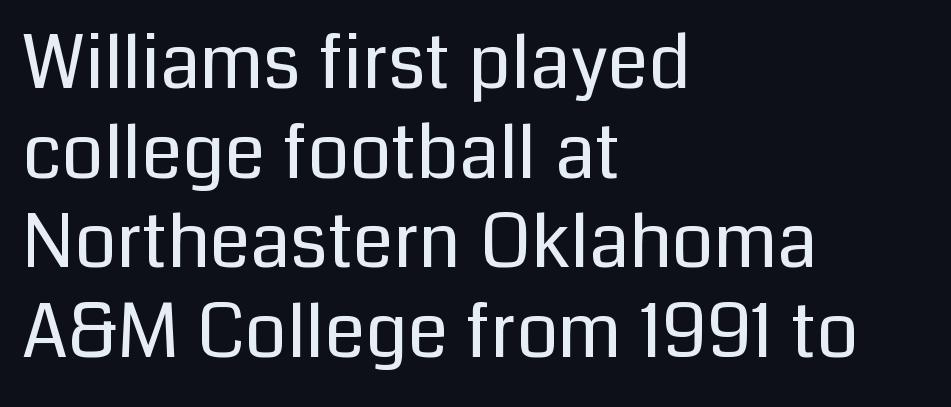
The image shows 74 px regular-weight sans-serif type, upright; set left-aligned, line spacing 1.21x, normal letter spacing, not underlined; low stroke contrast and a medium x-height.
